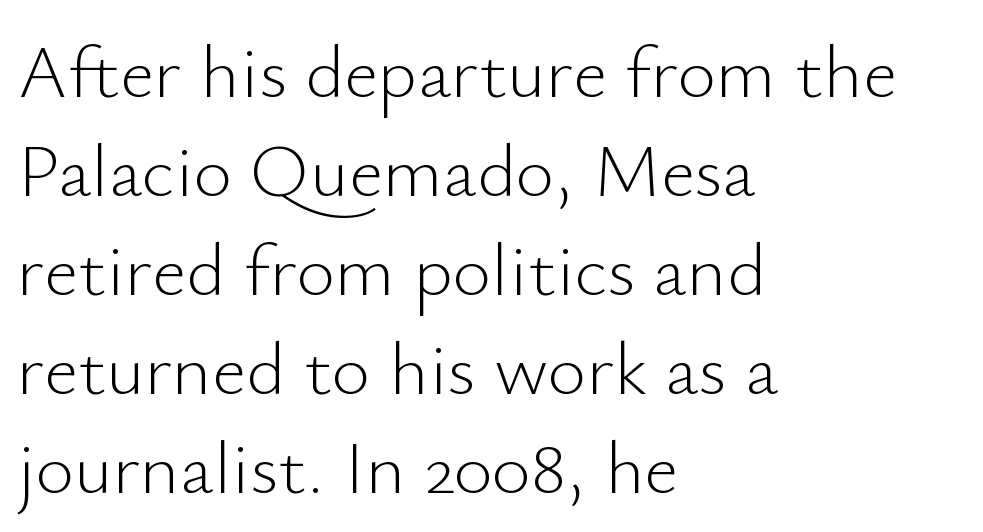
Q: Is the text bold? A: No.
Q: Is the text italic (slanted)? A: No, it is upright.
Q: Is the typeface a serif or a sans-serif typeface? A: Sans-serif.
Q: Is the text underlined? A: No.
Q: How is the paragraph aligned? A: Left-aligned.
Q: Is the spacing between letters normal or unusually wide? A: Normal.
Q: Is the spacing between lines tight, normal or loose? A: Normal.
Q: Width (condensed, normal, or wide)? A: Normal.
Q: Stroke contrast? A: Low.
Q: x-height? A: Small.
Q: Monospaced? A: No.
